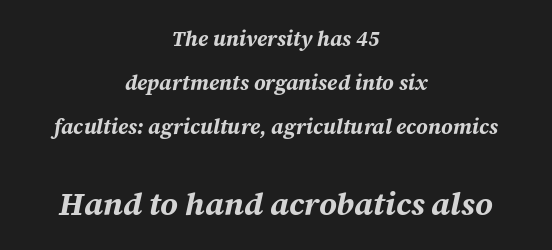
Teacher's note: observe the equal gaps on both sides — that is centered alignment. Decoration check: the copy has no underline. Note the varied advance widths — an 'i' is clearly narrower than an 'm'. The typesetting leans heavy: a genuine bold. The letters are slanted; this is an italic face. Typesetter's note — lower block bumped up in size, upper block left smaller.
